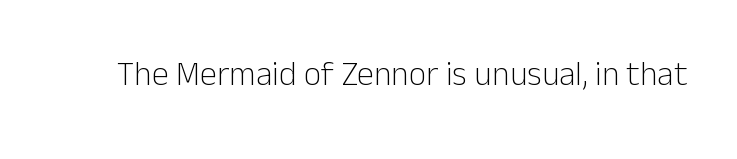
{"serif": "no", "italic": "no", "bold": "no", "weight": "light", "width": "normal", "stroke_contrast": "low", "x_height": "medium", "monospaced": "no", "underline": "no", "letter_spacing": "normal", "letter_spacing_em": 0.0, "glyph_px": 34}
